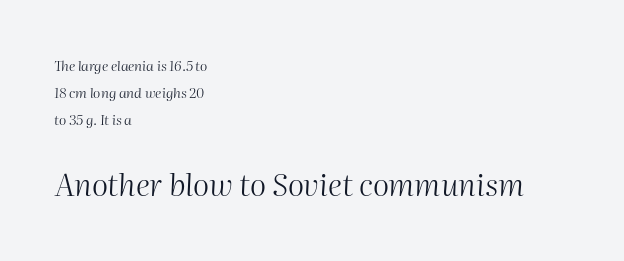
Q: Is the text bold? A: No.
Q: Is the text italic (slanted)? A: Yes, it leans right by about 2 degrees.
Q: Is the text underlined? A: No.
Q: How is the paragraph aligned? A: Left-aligned.
Q: Is the spacing between letters normal or unusually wide? A: Normal.
Q: Is the spacing between lines tight, normal or loose? A: Loose.
Q: Which block of text is set in a larger size, the first (top) or the second (bottom)? A: The second (bottom) one.
Q: Width (condensed, normal, or wide)? A: Normal.
Q: Stroke contrast? A: Medium.
Q: x-height? A: Medium.
Q: Monospaced? A: No.
